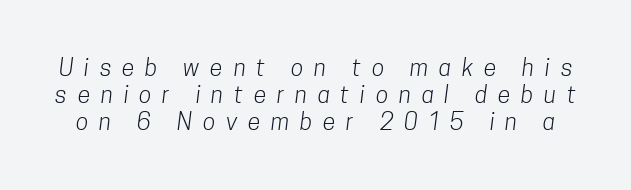
{"bold": "no", "underline": "no", "line_spacing_ratio": 1.18, "letter_spacing": "wide", "letter_spacing_em": 0.47, "glyph_px": 23}
